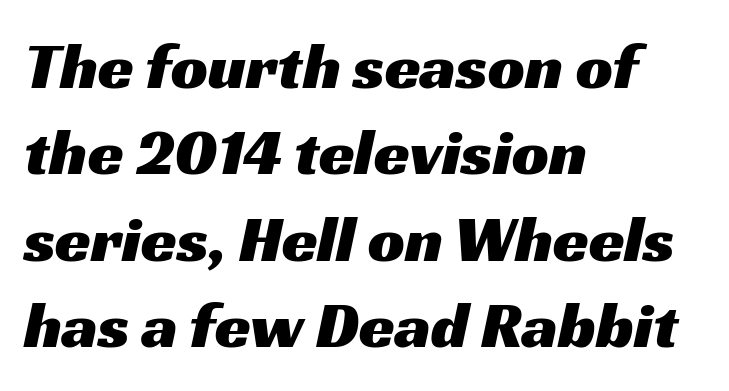
Classification — sans serif. Short note: letters normally spaced. You could not count columns in this text — the font is proportionally spaced. The glyphs are unaccompanied by any horizontal stroke below them.
